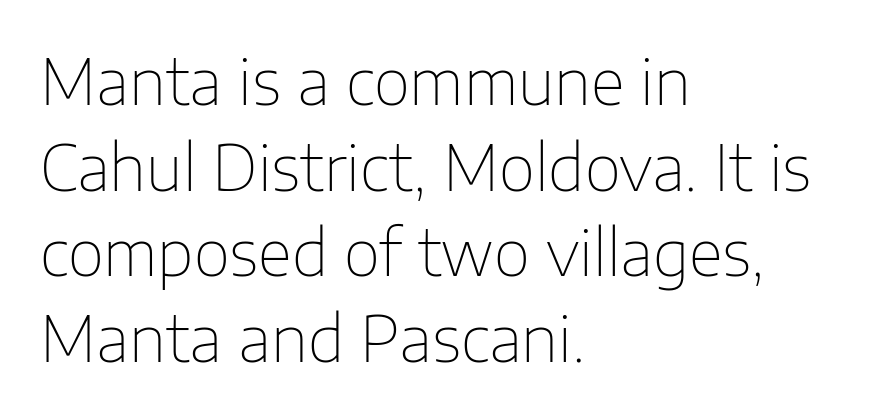
A normal amount of white space separates one row of letters from the next. These lines are rendered in a variable-pitch font. If you drew a ruler down the left edge, every line would touch it. Is the stroke heavy? The answer is a plain regular-or-lighter.
